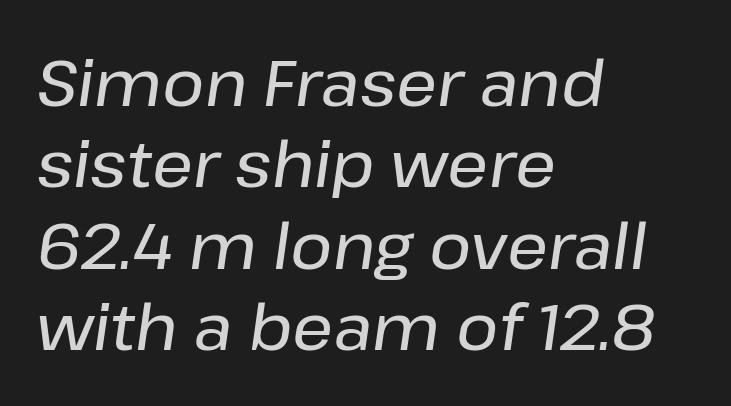
Q: Is the text italic (slanted)? A: Yes, it leans right by about 8 degrees.
Q: Is the text underlined? A: No.
Q: How is the paragraph aligned? A: Left-aligned.
Q: Is the spacing between letters normal or unusually wide? A: Normal.
Q: Is the spacing between lines tight, normal or loose? A: Normal.
Q: Width (condensed, normal, or wide)? A: Normal.
Q: Stroke contrast? A: Low.
Q: x-height? A: Medium.
Q: Monospaced? A: No.
